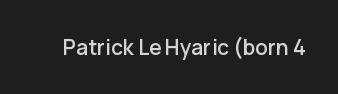
{"italic": "no", "underline": "no", "letter_spacing": "normal", "letter_spacing_em": 0.0, "glyph_px": 21}
